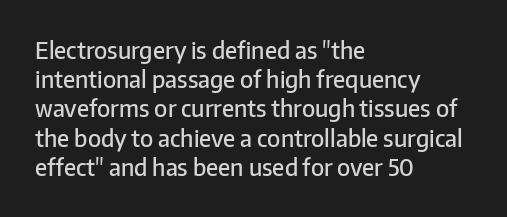
The image shows 23 px text type, upright; set left-aligned, normal line spacing (1.27x), normal letter spacing, not underlined.
